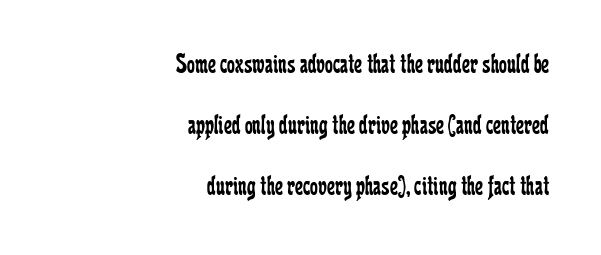
The gap between lines stays unmarked. Classification — serif. These lines stand farther apart than default settings would place them. Do the letters lean? They stand straight. Here the glyphs are tracked normally, forming tight word shapes.
